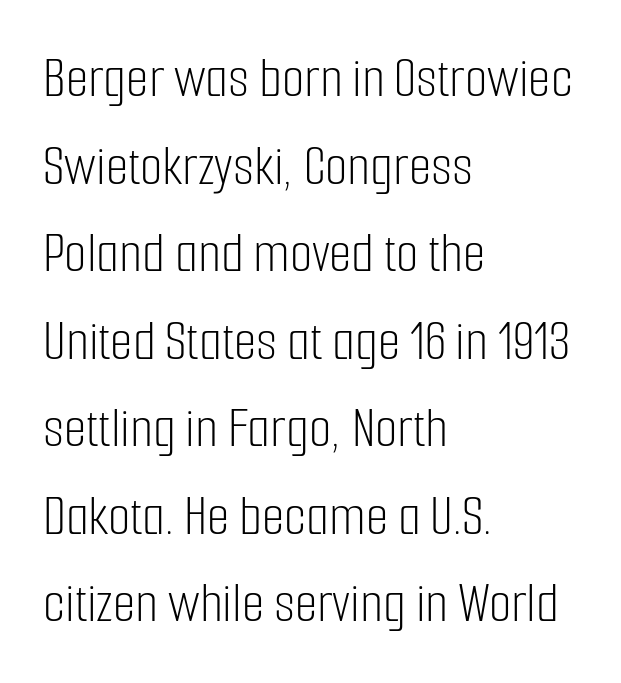
Caption: standard tracking, unaltered. Think standard paragraph weight, or any step lighter than that. One glance says typical: line gaps are just what's usual. Do the letters lean? They stand straight.
